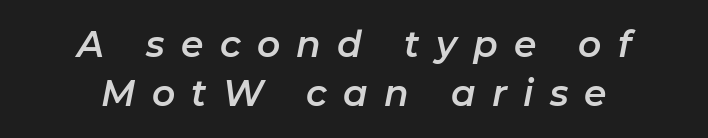
{"italic": "yes", "lean": "right", "slant_degrees": 11, "width": "normal", "stroke_contrast": "low", "x_height": "medium", "monospaced": "no", "underline": "no", "align": "center", "line_spacing": "normal", "line_spacing_ratio": 1.35, "letter_spacing": "wide", "letter_spacing_em": 0.45, "glyph_px": 36}
